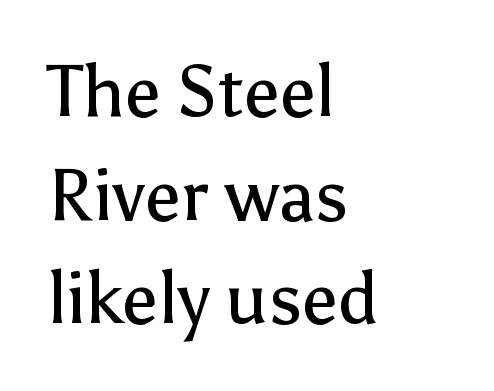
{"serif": "no", "italic": "no", "bold": "no", "weight": "regular", "width": "normal", "stroke_contrast": "low", "x_height": "medium", "monospaced": "no", "underline": "no", "align": "left", "line_spacing": "normal", "line_spacing_ratio": 1.44, "letter_spacing": "normal", "letter_spacing_em": 0.0, "glyph_px": 72}
